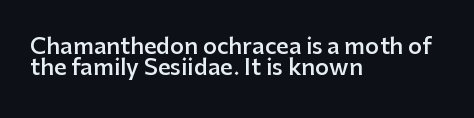
{"italic": "no", "bold": "semi", "underline": "no", "align": "left", "line_spacing": "tight", "line_spacing_ratio": 0.97, "letter_spacing": "normal", "letter_spacing_em": 0.0, "glyph_px": 22}
